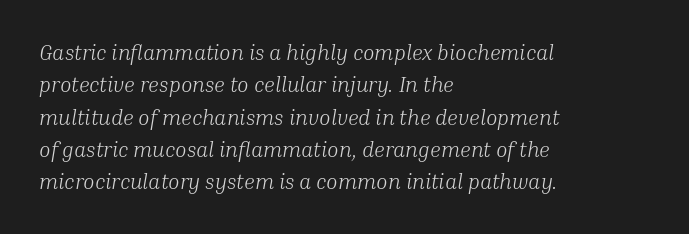
The image shows 21 px text type, italic (leaning right); set left-aligned, normal line spacing (1.54x), normal letter spacing, not underlined.
